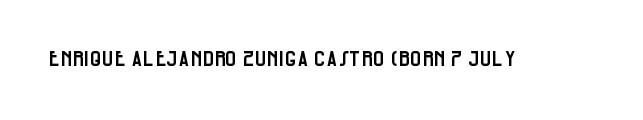
Every character sits straight up, as roman type does. The string is rendered with underlining switched off. Students, note that the glyphs here touch the page at normal intervals.
